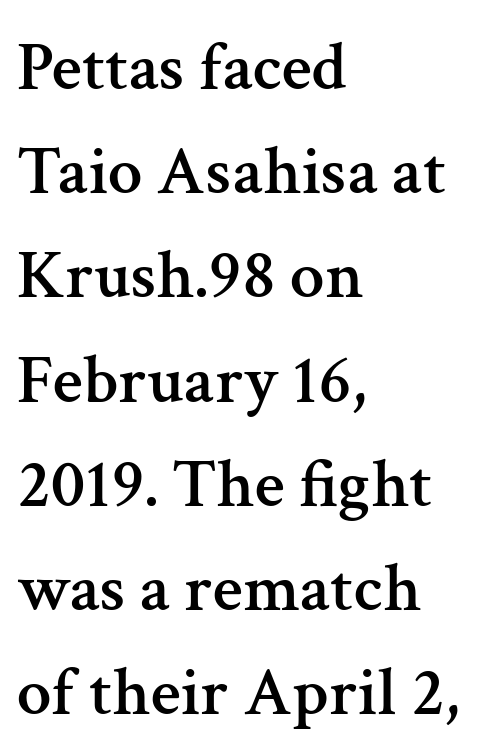
Q: Is the text italic (slanted)? A: No, it is upright.
Q: Is the typeface a serif or a sans-serif typeface? A: Serif.
Q: Is the text underlined? A: No.
Q: How is the paragraph aligned? A: Left-aligned.
Q: Is the spacing between letters normal or unusually wide? A: Normal.
Q: Is the spacing between lines tight, normal or loose? A: Normal.
Q: Width (condensed, normal, or wide)? A: Normal.
Q: Stroke contrast? A: Medium.
Q: x-height? A: Medium.
Q: Monospaced? A: No.
